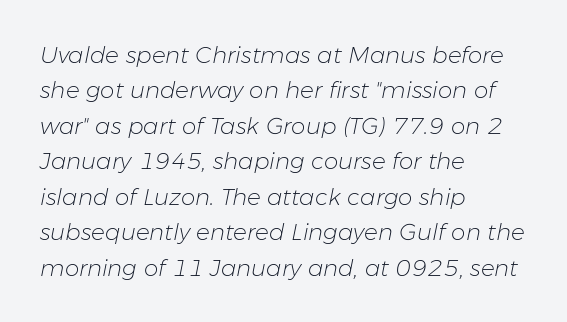
The image shows 23 px text type, italic (leaning right); set left-aligned, normal line spacing (1.54x), normal letter spacing, not underlined.
